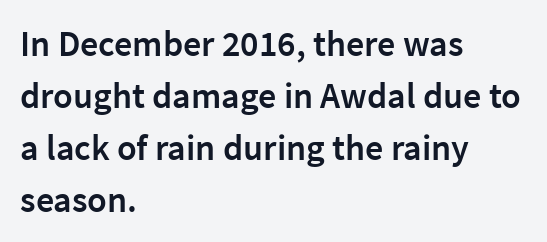
The image shows 36 px semibold sans-serif type, upright; set left-aligned, normal line spacing (1.44x), normal letter spacing, not underlined; low stroke contrast and a medium x-height.
